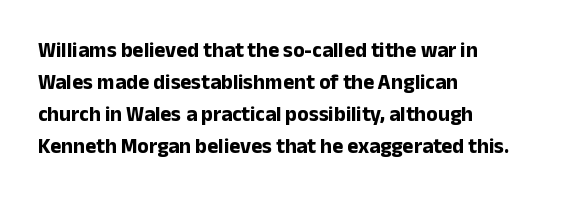
{"italic": "no", "bold": "yes", "underline": "no", "align": "left", "line_spacing": "normal", "line_spacing_ratio": 1.53, "letter_spacing": "normal", "letter_spacing_em": 0.0, "glyph_px": 21}
